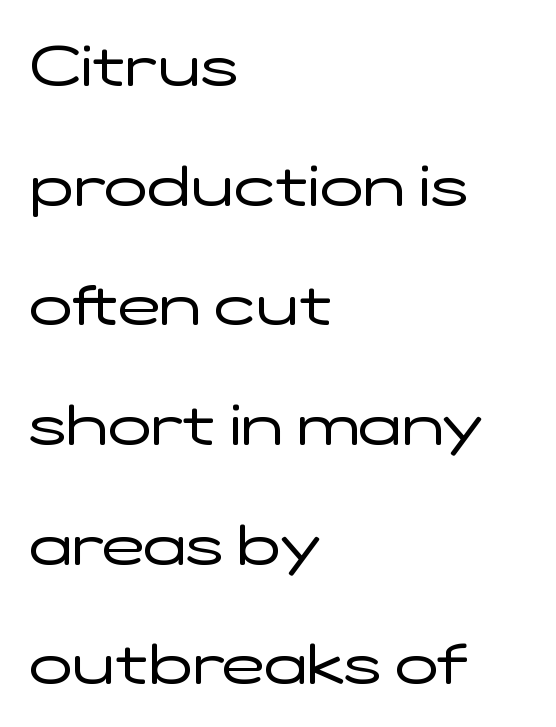
{"serif": "no", "italic": "no", "bold": "no", "weight": "regular", "width": "wide", "stroke_contrast": "low", "x_height": "medium", "monospaced": "no", "underline": "no", "align": "left", "line_spacing": "loose", "line_spacing_ratio": 2.1, "letter_spacing": "normal", "letter_spacing_em": 0.0, "glyph_px": 57}
